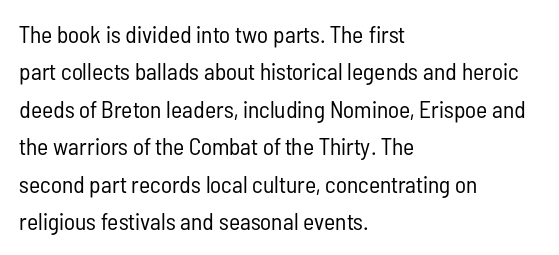
Q: Is the text bold? A: No.
Q: Is the text italic (slanted)? A: No, it is upright.
Q: Is the text underlined? A: No.
Q: How is the paragraph aligned? A: Left-aligned.
Q: Is the spacing between letters normal or unusually wide? A: Normal.
Q: Is the spacing between lines tight, normal or loose? A: Normal.
